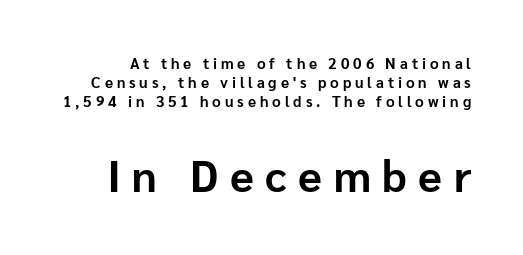
The letters are spread apart with noticeably loose tracking. Notice how descenders clear the ascenders below comfortably — that's standard leading. Size hierarchy here favors the trailing block over the leading one. In terms of letterform style, serifs are entirely absent.
